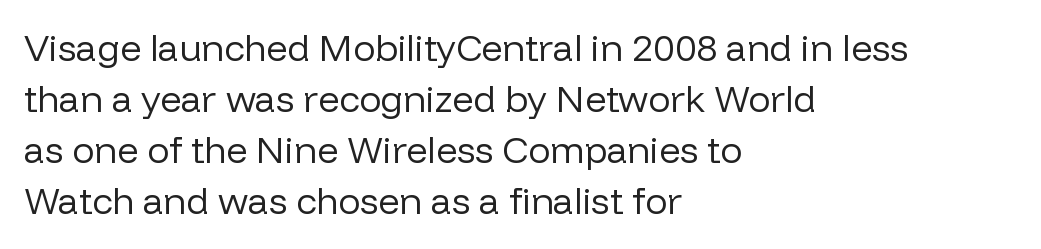
{"serif": "no", "italic": "no", "bold": "no", "weight": "regular", "width": "normal", "stroke_contrast": "low", "x_height": "medium", "monospaced": "no", "underline": "no", "align": "left", "line_spacing": "normal", "line_spacing_ratio": 1.38, "letter_spacing": "normal", "letter_spacing_em": 0.0, "glyph_px": 37}
